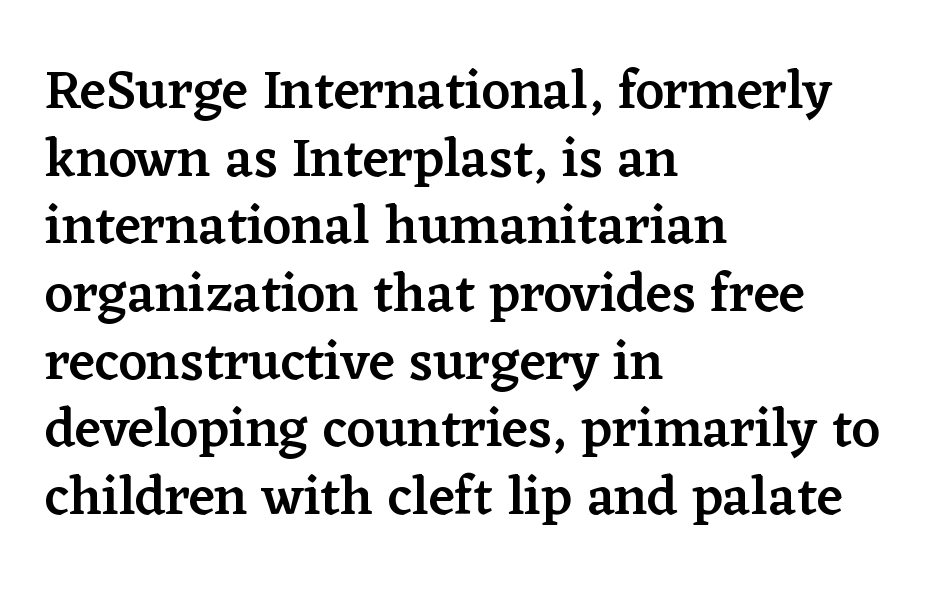
The image shows 55 px semibold serif type, upright; set left-aligned, line spacing 1.23x, normal letter spacing, not underlined; low stroke contrast and a medium x-height.
